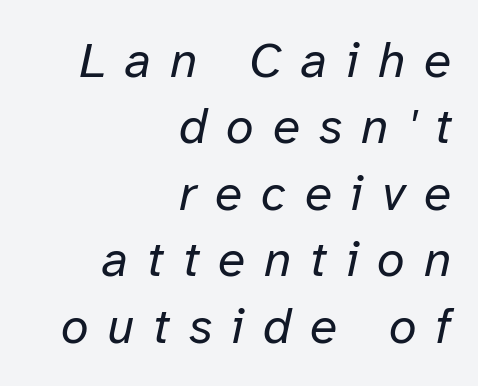
Q: Is the text bold? A: No.
Q: Is the text italic (slanted)? A: Yes, it leans right by about 12 degrees.
Q: Is the text underlined? A: No.
Q: How is the paragraph aligned? A: Right-aligned.
Q: Is the spacing between letters normal or unusually wide? A: Unusually wide.
Q: Is the spacing between lines tight, normal or loose? A: Normal.
Q: Width (condensed, normal, or wide)? A: Normal.
Q: Stroke contrast? A: Low.
Q: x-height? A: Medium.
Q: Monospaced? A: No.
